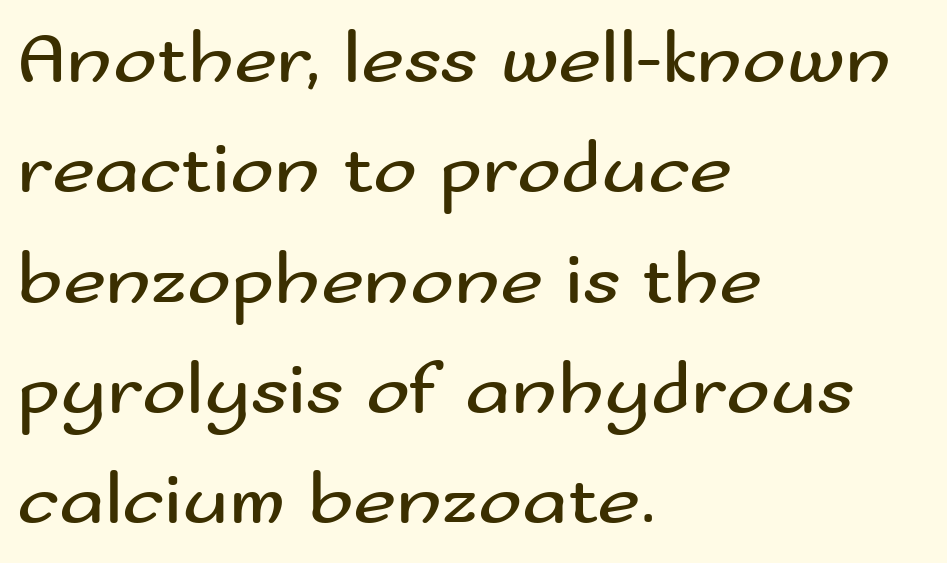
The setting favours the left margin, as ordinary paragraphs usually do. The letters stand upright; this is a roman face. Words float on clear page, feet unadorned. Nothing sits at the stroke ends, so this counts as sans-serif.
